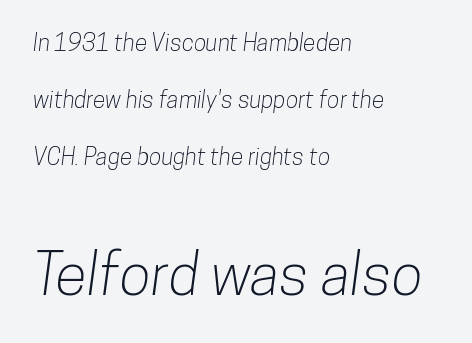
{"serif": "no", "width": "condensed", "stroke_contrast": "low", "x_height": "medium", "monospaced": "no", "underline": "no", "align": "left", "line_spacing": "loose", "line_spacing_ratio": 2.48, "letter_spacing": "normal", "letter_spacing_em": 0.0, "larger_block": "second", "size_ratio": 2.52, "glyph_px": 58}
